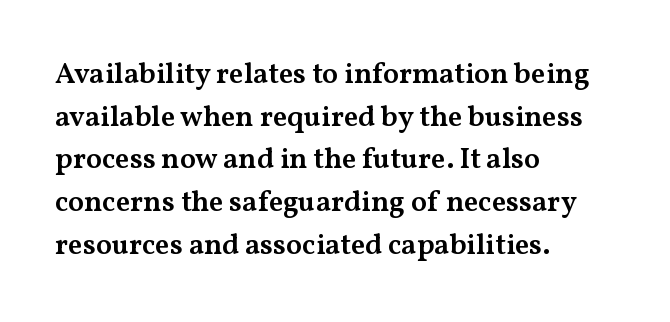
Q: Is the text bold? A: Semi-bold.
Q: Is the text italic (slanted)? A: No, it is upright.
Q: Is the typeface a serif or a sans-serif typeface? A: Serif.
Q: Is the text underlined? A: No.
Q: How is the paragraph aligned? A: Left-aligned.
Q: Is the spacing between letters normal or unusually wide? A: Normal.
Q: Is the spacing between lines tight, normal or loose? A: Normal.
Q: Width (condensed, normal, or wide)? A: Wide.
Q: Stroke contrast? A: Medium.
Q: x-height? A: Medium.
Q: Monospaced? A: No.
